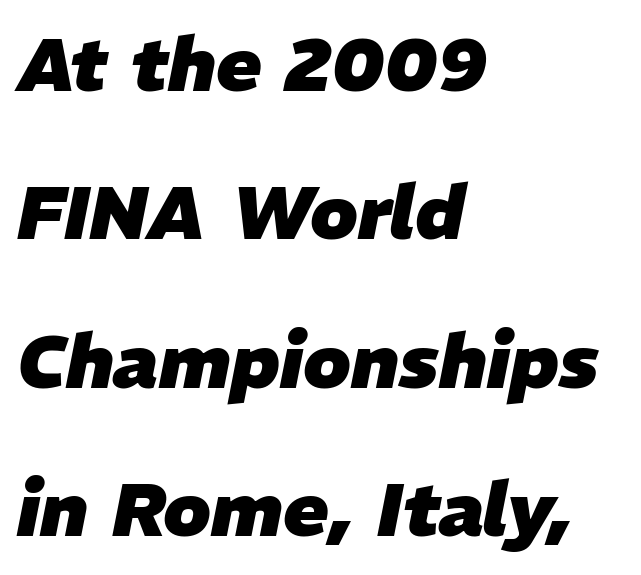
Q: Is the text bold? A: Yes.
Q: Is the text italic (slanted)? A: Yes, it leans right by about 11 degrees.
Q: Is the text underlined? A: No.
Q: How is the paragraph aligned? A: Left-aligned.
Q: Is the spacing between letters normal or unusually wide? A: Normal.
Q: Is the spacing between lines tight, normal or loose? A: Loose.
Q: Width (condensed, normal, or wide)? A: Normal.
Q: Stroke contrast? A: Low.
Q: x-height? A: Medium.
Q: Monospaced? A: No.
